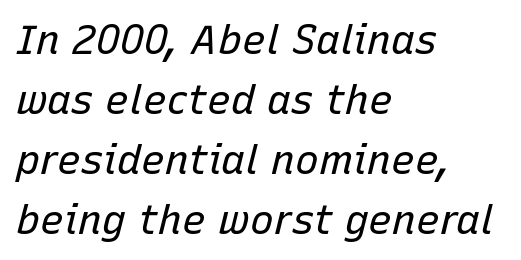
Q: Is the text bold? A: No.
Q: Is the text italic (slanted)? A: Yes, it leans right by about 15 degrees.
Q: Is the text underlined? A: No.
Q: How is the paragraph aligned? A: Left-aligned.
Q: Is the spacing between letters normal or unusually wide? A: Normal.
Q: Is the spacing between lines tight, normal or loose? A: Normal.
Q: Width (condensed, normal, or wide)? A: Normal.
Q: Stroke contrast? A: Low.
Q: x-height? A: Medium.
Q: Monospaced? A: No.
